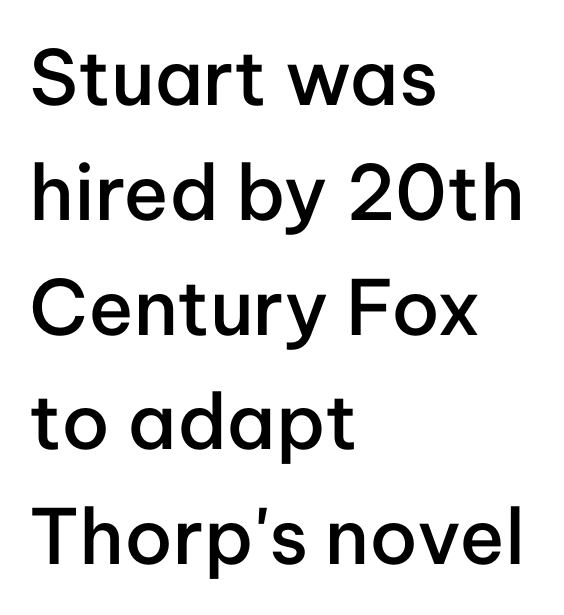
Quick note: interline space is typical. Short and long lines alike share a common starting point at left. There is no visible air inserted between adjacent glyphs. This rendering employs a face without finishing strokes, i.e., a sans-serif. The axis of the letterforms is exactly vertical.
